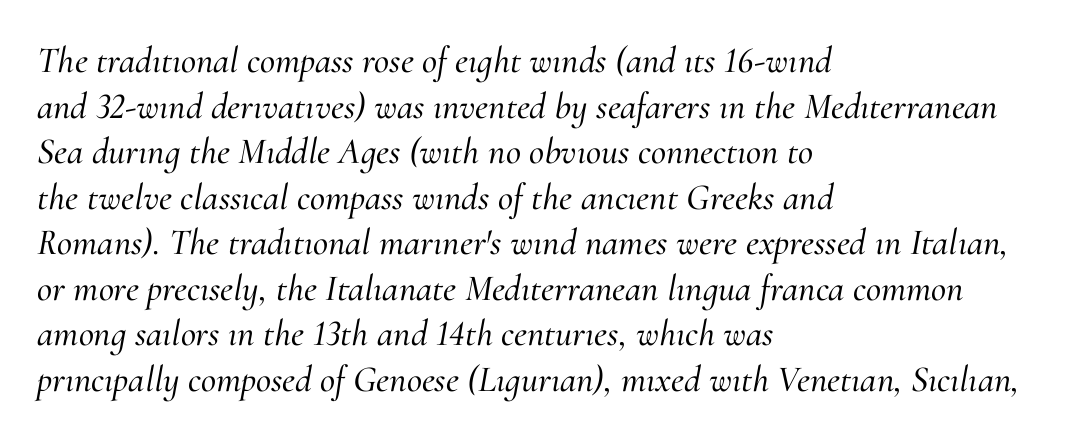
The image shows 37 px serif type, italic (leaning right); set left-aligned, line spacing 1.23x, normal letter spacing, not underlined; medium stroke contrast and a small x-height.
